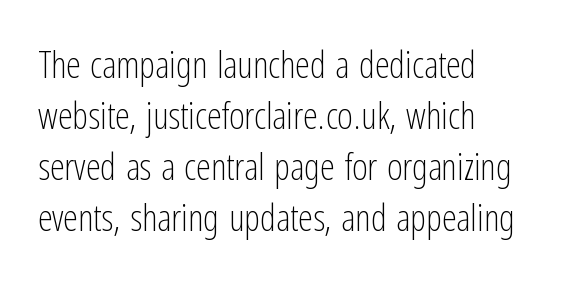
The image shows 37 px light, condensed sans-serif type, upright; set left-aligned, normal line spacing (1.38x), normal letter spacing, not underlined; low stroke contrast and a medium x-height.
